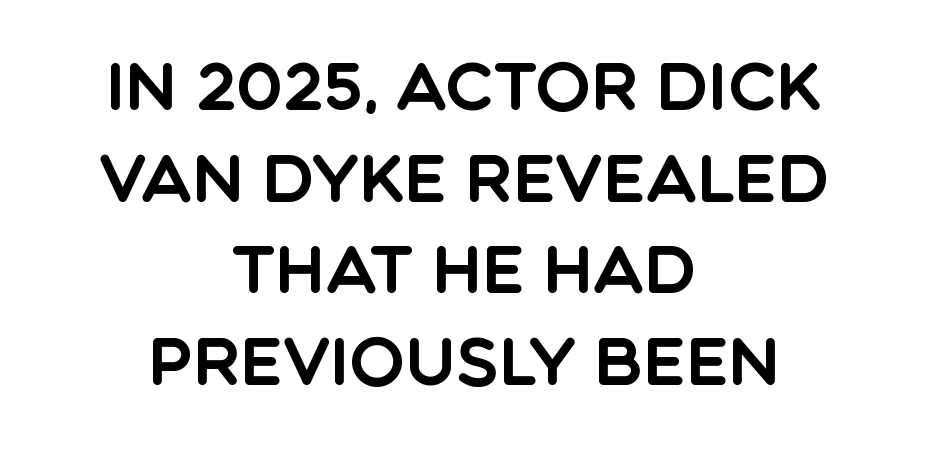
Here the glyphs are tracked normally, forming tight word shapes. Unlike italic type, these characters show no tilt at all. Is there much room between lines? A standard amount, neither cramped nor airy. Do the characters align in a grid? No, the font is proportional.
